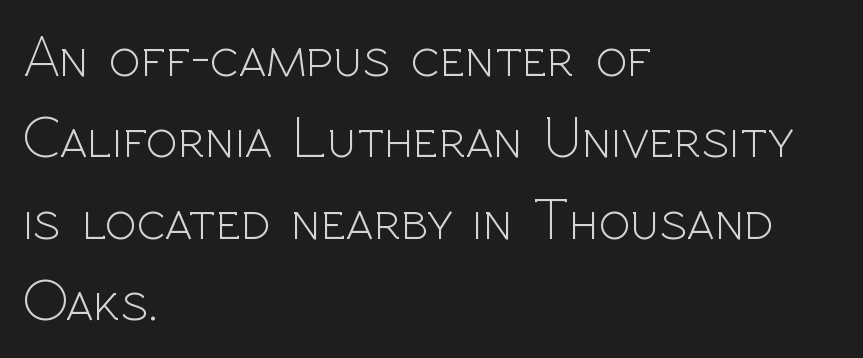
{"serif": "no", "italic": "no", "bold": "no", "weight": "light", "width": "normal", "x_height": "medium", "monospaced": "no", "underline": "no", "align": "left", "line_spacing": "normal", "line_spacing_ratio": 1.38, "letter_spacing": "normal", "letter_spacing_em": 0.0, "glyph_px": 59}
